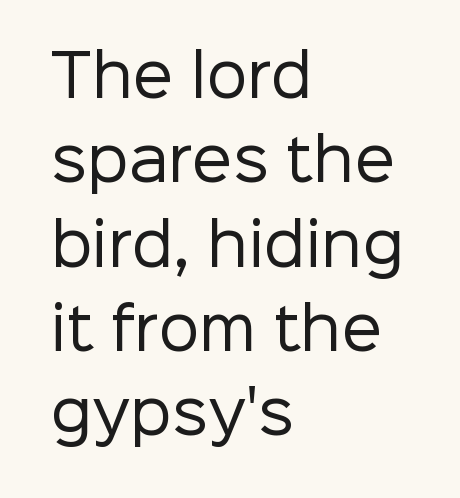
The image shows 57 px regular-weight sans-serif type, upright; set left-aligned, normal line spacing (1.48x), normal letter spacing, not underlined; low stroke contrast and a medium x-height.
